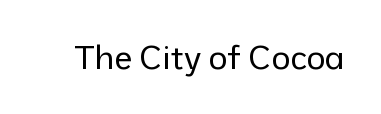
{"serif": "no", "italic": "no", "bold": "no", "weight": "regular", "width": "normal", "stroke_contrast": "low", "x_height": "medium", "monospaced": "no", "underline": "no", "letter_spacing": "normal", "letter_spacing_em": 0.0, "glyph_px": 33}
